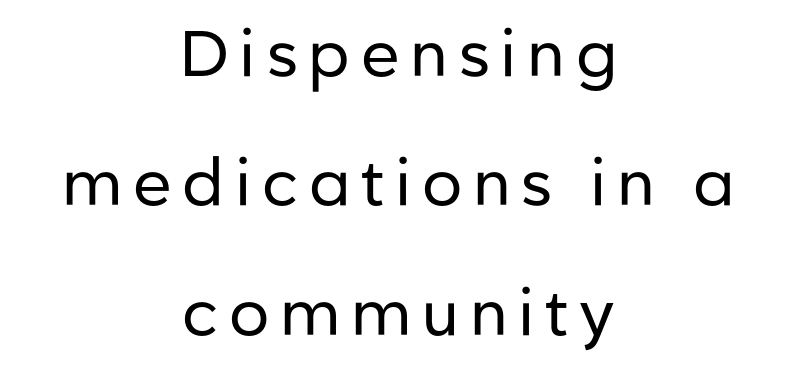
Q: Is the text bold? A: No.
Q: Is the text italic (slanted)? A: No, it is upright.
Q: Is the typeface a serif or a sans-serif typeface? A: Sans-serif.
Q: Is the text underlined? A: No.
Q: How is the paragraph aligned? A: Centered.
Q: Is the spacing between lines tight, normal or loose? A: Loose.
Q: Width (condensed, normal, or wide)? A: Normal.
Q: Stroke contrast? A: Low.
Q: x-height? A: Medium.
Q: Monospaced? A: No.
